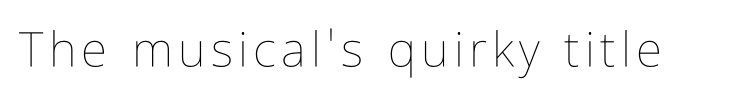
The image shows 48 px thin, condensed type, upright; set not underlined; low stroke contrast and a medium x-height.
